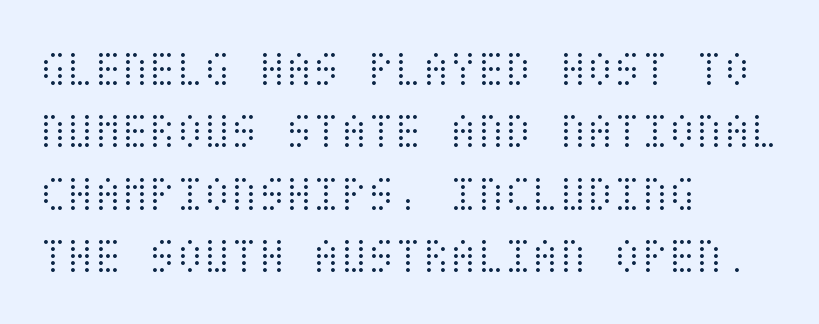
The image shows 50 px light, condensed type, upright; set left-aligned, normal line spacing (1.25x), normal letter spacing, not underlined; medium stroke contrast and a large x-height.
